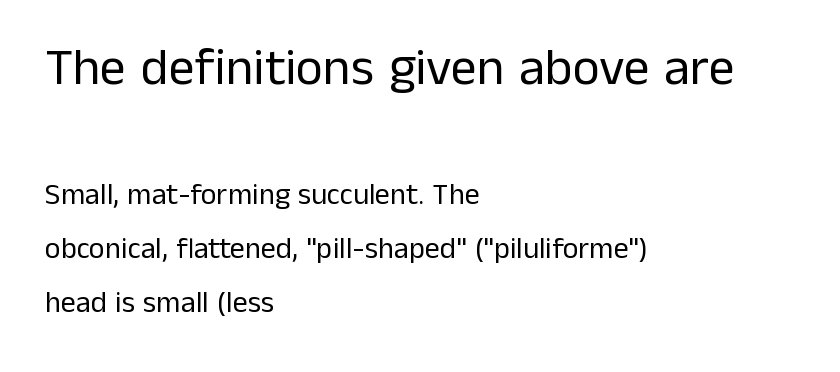
Q: Is the text bold? A: No.
Q: Is the text italic (slanted)? A: No, it is upright.
Q: Is the typeface a serif or a sans-serif typeface? A: Sans-serif.
Q: Is the text underlined? A: No.
Q: How is the paragraph aligned? A: Left-aligned.
Q: Is the spacing between letters normal or unusually wide? A: Normal.
Q: Which block of text is set in a larger size, the first (top) or the second (bottom)? A: The first (top) one.
Q: Width (condensed, normal, or wide)? A: Normal.
Q: Stroke contrast? A: Low.
Q: x-height? A: Medium.
Q: Monospaced? A: No.
